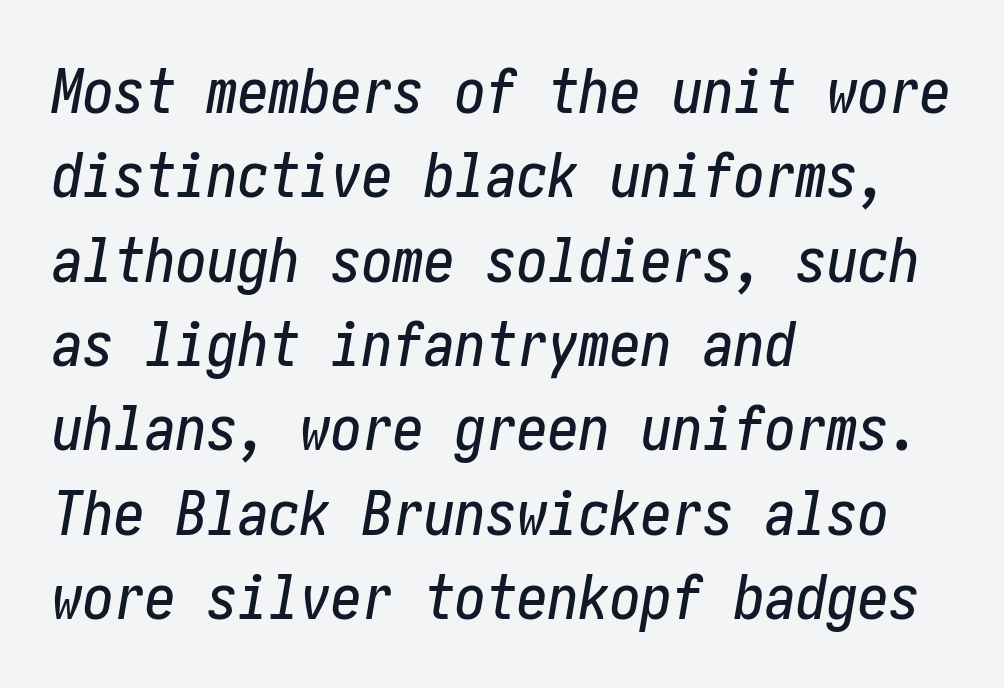
An italicized treatment has been applied to the whole sample. Regarding leading, the lines here are spaced in the standard way. You could call the tracking neutral — neither tight nor loose. Bare-footed words on every line.
